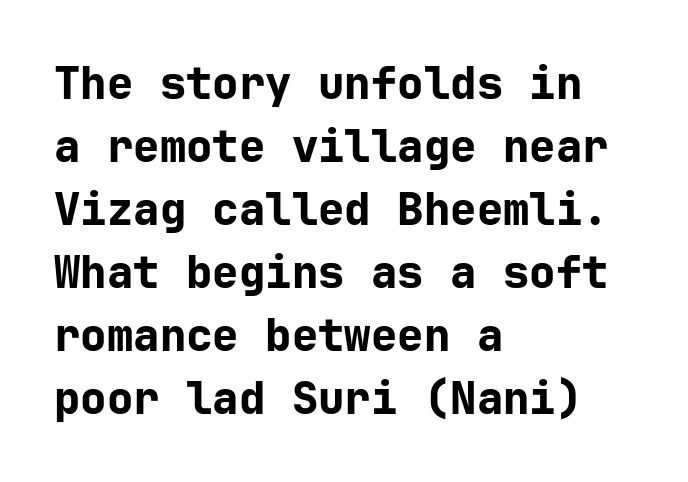
Descenders hang freely into open space. Vertical strokes here are truly vertical. The face used here is rendered with its standard letterfit. The face used here has the dense, thick strokes of a bold. Compared with a centered layout, this one pins lines to the left instead. I'd call this a sans setting — the letters go barefoot.
